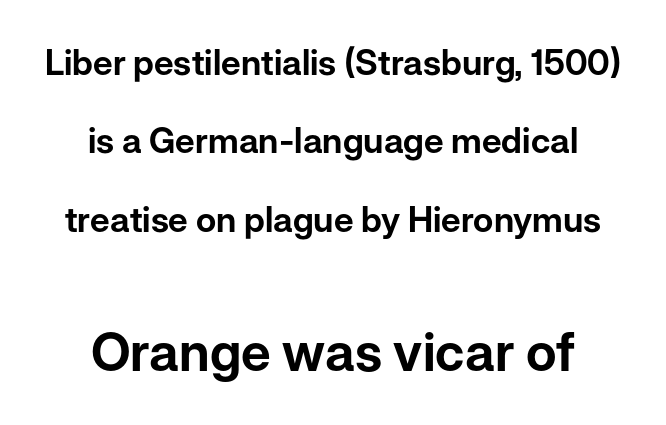
You can tell from the bare stems that sans-serif type was used. Vertically, the passage feels expansive, rows floating well apart. Varying glyph widths throughout — classic text-font behaviour. This layout puts the modest block above and the oversized block below.
